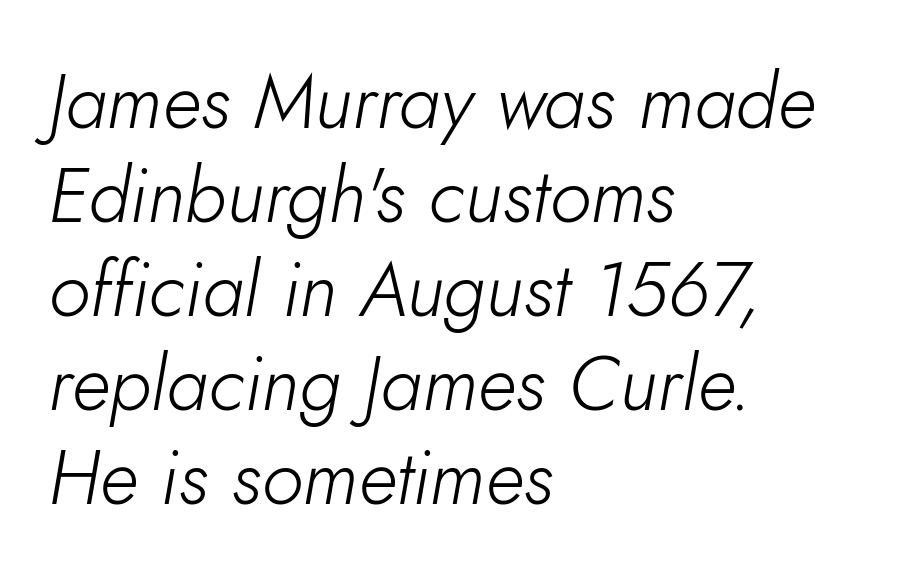
The image shows 77 px light type, italic (leaning right); set left-aligned, line spacing 1.22x, normal letter spacing, not underlined; low stroke contrast and a small x-height.
